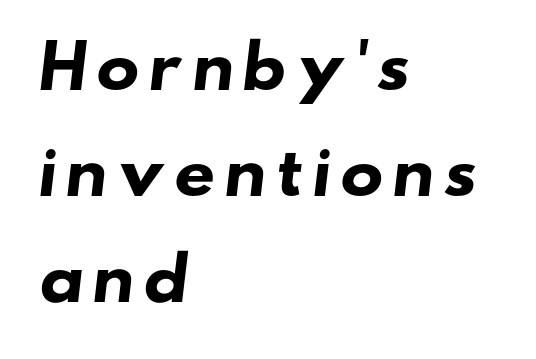
The image shows 58 px heavy, wide sans-serif type; set left-aligned, line spacing 1.83x, not underlined; low stroke contrast and a small x-height.
